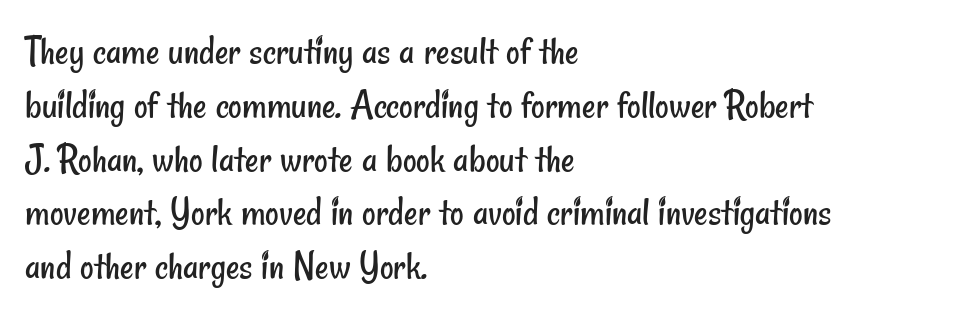
The image shows 42 px regular-weight, condensed sans-serif type; set left-aligned, normal line spacing (1.28x), normal letter spacing, not underlined; low stroke contrast and a small x-height.
